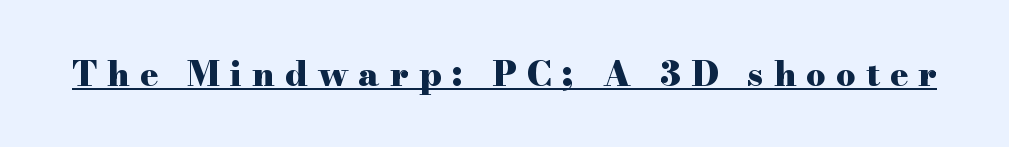
The image shows 34 px heavy, wide serif type, upright; set unusually wide letter spacing (+0.3 em), underlined; high stroke contrast and a small x-height.
